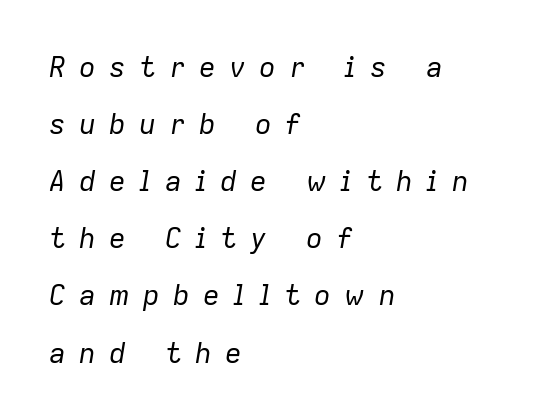
The image shows 28 px regular-weight type, italic (leaning right); set left-aligned, loose line spacing (2.04x), unusually wide letter spacing (+0.47 em), not underlined; low stroke contrast and a medium x-height.
